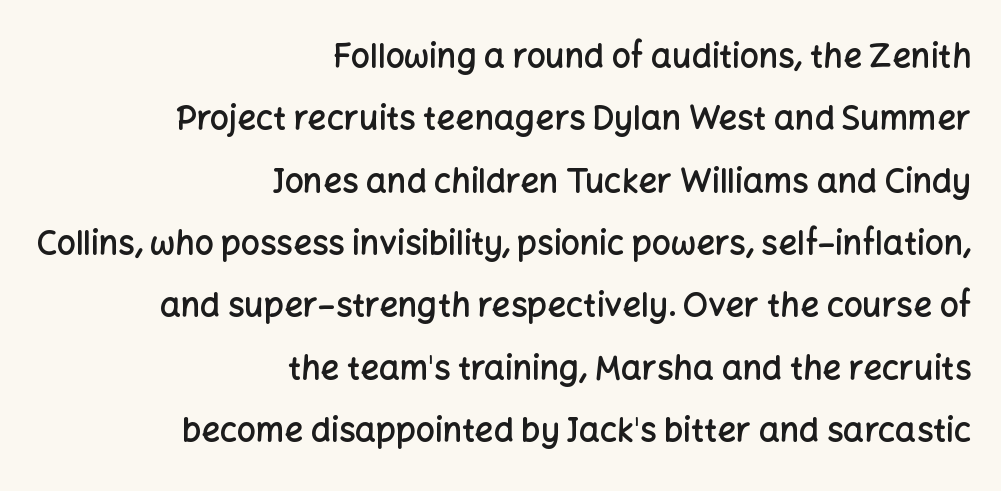
The image shows 33 px semibold sans-serif type, upright; set right-aligned, line spacing 1.89x, normal letter spacing, not underlined; low stroke contrast and a medium x-height.
